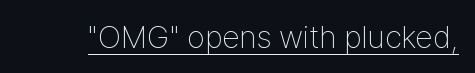
Every character sits straight up, as roman type does. Weight: not bold — regular or lighter. Each letter keeps its own natural width here, so spacing adapts to shape. The string is rendered with underlining switched on. No feet cap the strokes, marking this as sans-serif type.
